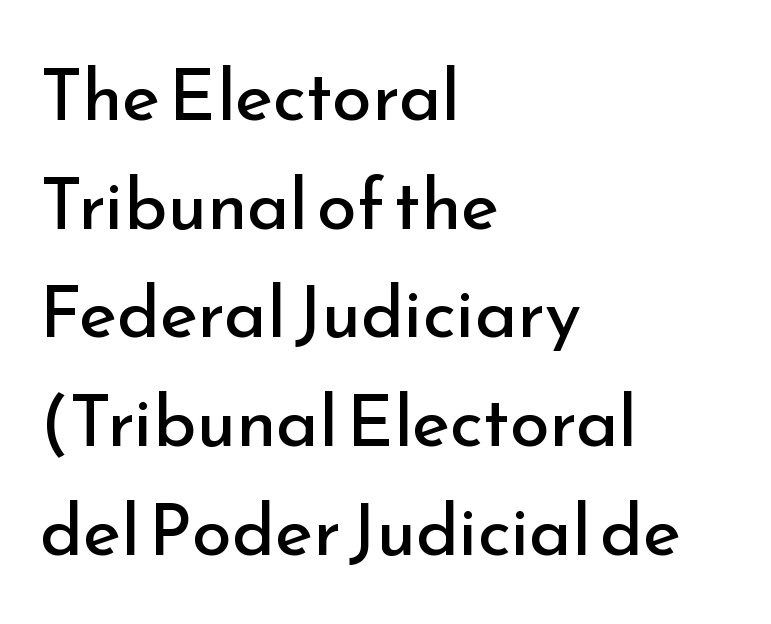
The text block is weighted toward the left margin, trailing off unevenly rightward. Think standard paragraph weight, or any step lighter than that. Descenders are the only things crossing below the line. The letters stand straight up with perfectly vertical stems.
